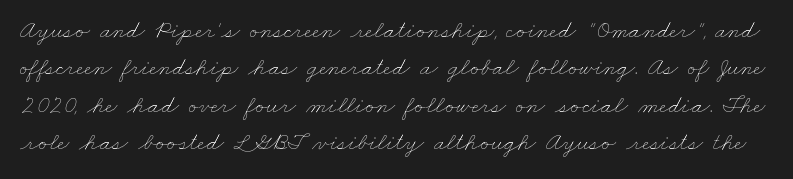
Weight: not bold — regular or lighter. Summary of vertical rhythm: regular, with standard interline spacing. The glyphs are unaccompanied by any horizontal stroke below them. This rendering leaves character spacing at its baseline value.
